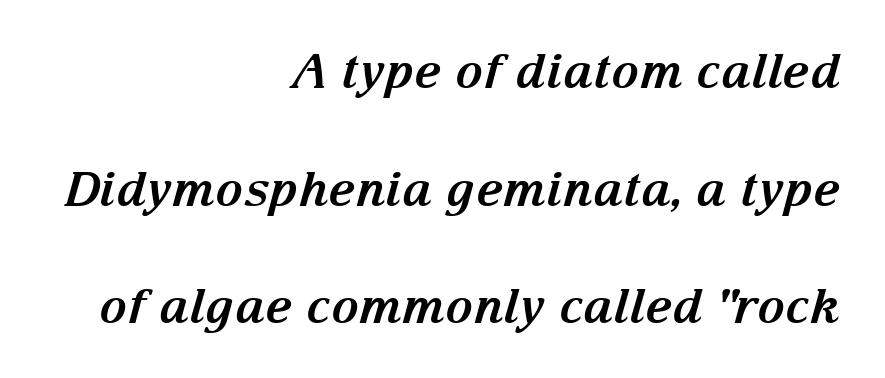
{"serif": "yes", "italic": "yes", "lean": "right", "slant_degrees": 15, "bold": "yes", "weight": "bold", "width": "normal", "stroke_contrast": "medium", "x_height": "medium", "monospaced": "no", "underline": "no", "align": "right", "line_spacing": "loose", "line_spacing_ratio": 2.45, "letter_spacing": "normal", "letter_spacing_em": 0.0, "glyph_px": 48}
